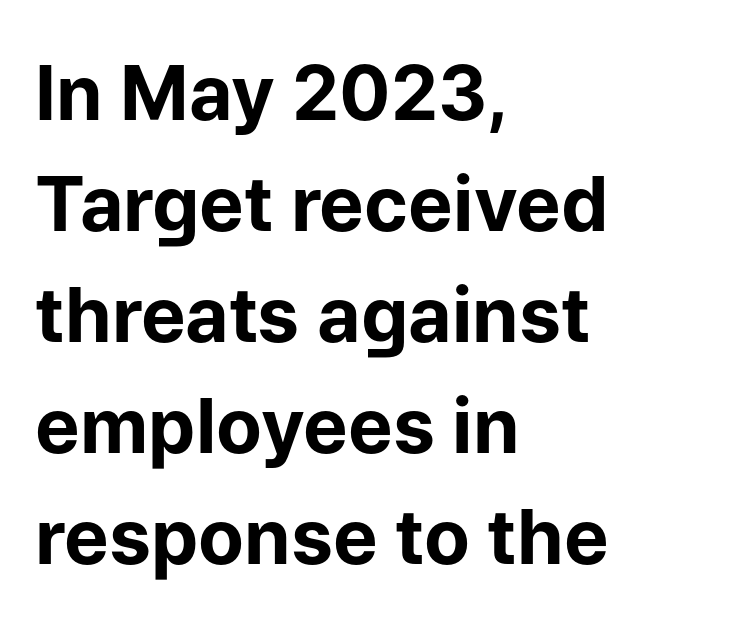
Q: Is the text bold? A: Yes.
Q: Is the text italic (slanted)? A: No, it is upright.
Q: Is the typeface a serif or a sans-serif typeface? A: Sans-serif.
Q: Is the text underlined? A: No.
Q: How is the paragraph aligned? A: Left-aligned.
Q: Is the spacing between letters normal or unusually wide? A: Normal.
Q: Is the spacing between lines tight, normal or loose? A: Normal.
Q: Width (condensed, normal, or wide)? A: Normal.
Q: Stroke contrast? A: Low.
Q: x-height? A: Medium.
Q: Monospaced? A: No.
